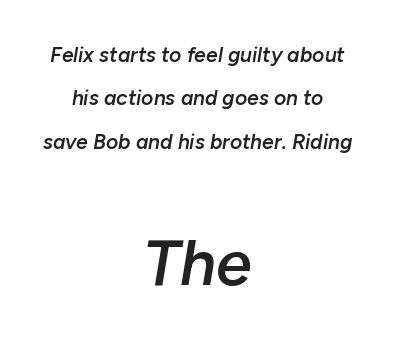
Q: Is the text bold? A: Semi-bold.
Q: Is the text italic (slanted)? A: Yes, it leans right by about 10 degrees.
Q: Is the text underlined? A: No.
Q: How is the paragraph aligned? A: Centered.
Q: Is the spacing between letters normal or unusually wide? A: Normal.
Q: Is the spacing between lines tight, normal or loose? A: Loose.
Q: Which block of text is set in a larger size, the first (top) or the second (bottom)? A: The second (bottom) one.
Q: Width (condensed, normal, or wide)? A: Normal.
Q: Stroke contrast? A: Low.
Q: x-height? A: Medium.
Q: Monospaced? A: No.
